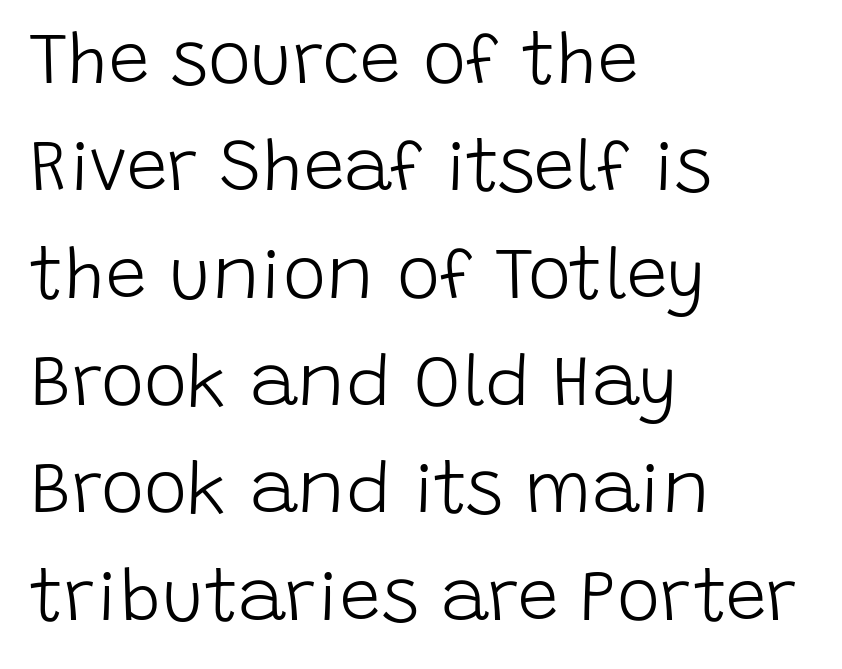
Q: Is the text bold? A: No.
Q: Is the text italic (slanted)? A: No, it is upright.
Q: Is the typeface a serif or a sans-serif typeface? A: Sans-serif.
Q: Is the text underlined? A: No.
Q: How is the paragraph aligned? A: Left-aligned.
Q: Is the spacing between letters normal or unusually wide? A: Normal.
Q: Is the spacing between lines tight, normal or loose? A: Normal.
Q: Width (condensed, normal, or wide)? A: Normal.
Q: Stroke contrast? A: Low.
Q: x-height? A: Large.
Q: Monospaced? A: No.
